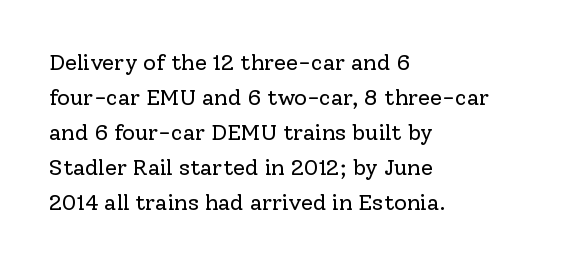
{"italic": "no", "bold": "no", "underline": "no", "align": "left", "line_spacing": "normal", "line_spacing_ratio": 1.59, "letter_spacing": "normal", "letter_spacing_em": 0.0, "glyph_px": 22}
